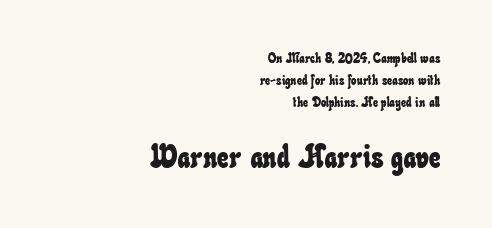
Words float on clear page, feet unadorned. Proportional: the letters do not fall into vertical columns. Type size steps up from the first block to the second. Vertical spacing — default.
